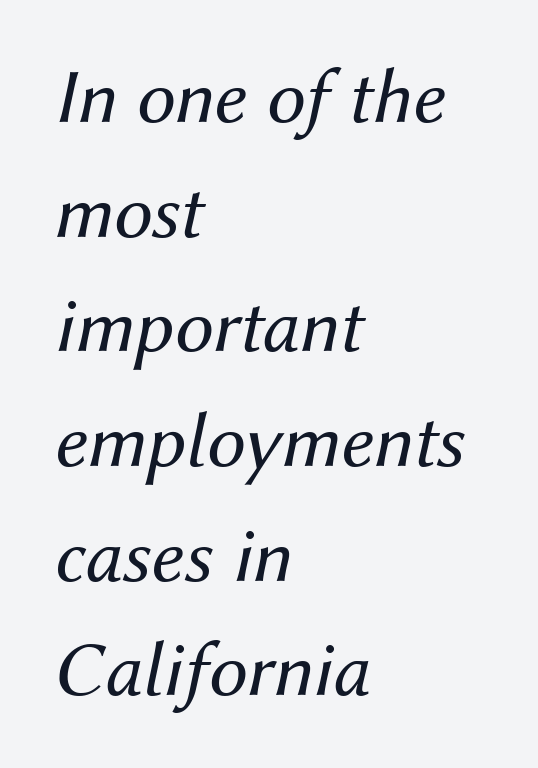
Q: Is the text bold? A: No.
Q: Is the text italic (slanted)? A: Yes, it leans right by about 12 degrees.
Q: Is the text underlined? A: No.
Q: How is the paragraph aligned? A: Left-aligned.
Q: Is the spacing between letters normal or unusually wide? A: Normal.
Q: Is the spacing between lines tight, normal or loose? A: Normal.
Q: Width (condensed, normal, or wide)? A: Normal.
Q: Stroke contrast? A: Medium.
Q: x-height? A: Medium.
Q: Monospaced? A: No.
